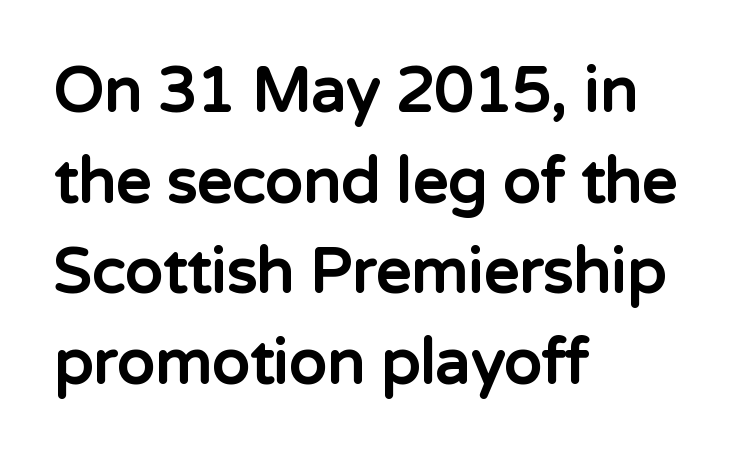
{"serif": "no", "italic": "no", "bold": "yes", "weight": "bold", "width": "normal", "stroke_contrast": "low", "x_height": "medium", "monospaced": "no", "underline": "no", "align": "left", "line_spacing": "normal", "line_spacing_ratio": 1.46, "letter_spacing": "normal", "letter_spacing_em": 0.0, "glyph_px": 62}
